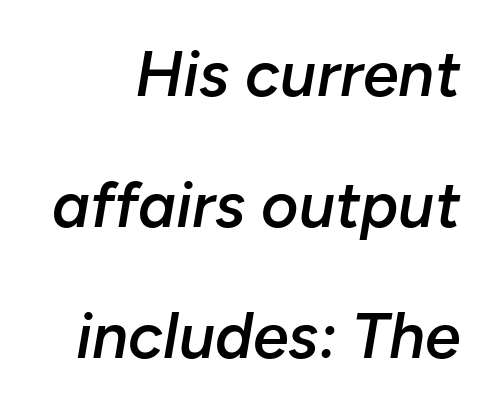
The paragraph shown leans on its right margin. There's an unmistakable incline to the writing here. Reading down the column, the eye jumps a long way to each next line. Is this a fixed-width face? No — the glyphs have proportional, varying widths. Letters rest on an invisible, unmarked baseline. Caption: semibold face, moderately heavy strokes.
